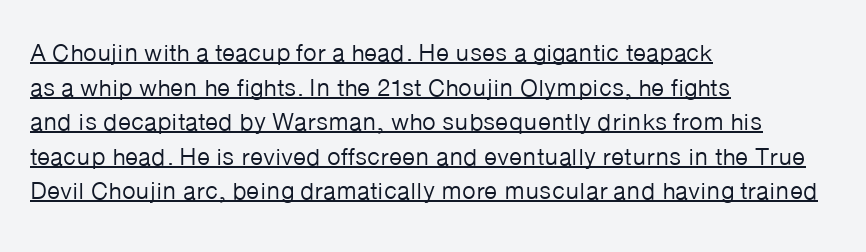
Q: Is the text bold? A: No.
Q: Is the text italic (slanted)? A: No, it is upright.
Q: Is the text underlined? A: Yes.
Q: How is the paragraph aligned? A: Left-aligned.
Q: Is the spacing between letters normal or unusually wide? A: Normal.
Q: Is the spacing between lines tight, normal or loose? A: Normal.
